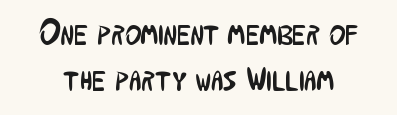
{"serif": "no", "italic": "no", "bold": "no", "weight": "regular", "width": "condensed", "stroke_contrast": "low", "x_height": "medium", "monospaced": "no", "underline": "no", "line_spacing": "normal", "line_spacing_ratio": 1.31, "letter_spacing": "normal", "letter_spacing_em": 0.0, "glyph_px": 35}
